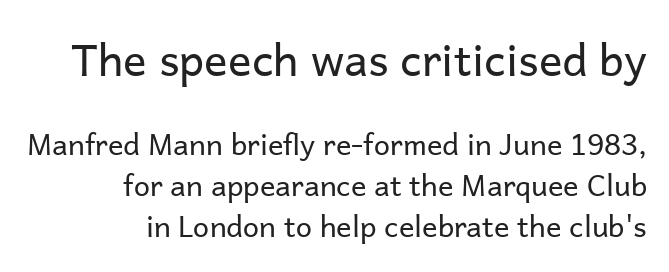
{"serif": "no", "italic": "no", "bold": "no", "weight": "regular", "width": "normal", "stroke_contrast": "low", "x_height": "medium", "monospaced": "no", "underline": "no", "align": "right", "line_spacing": "normal", "line_spacing_ratio": 1.41, "letter_spacing": "normal", "letter_spacing_em": 0.0, "larger_block": "first", "size_ratio": 1.52, "glyph_px": 44}
